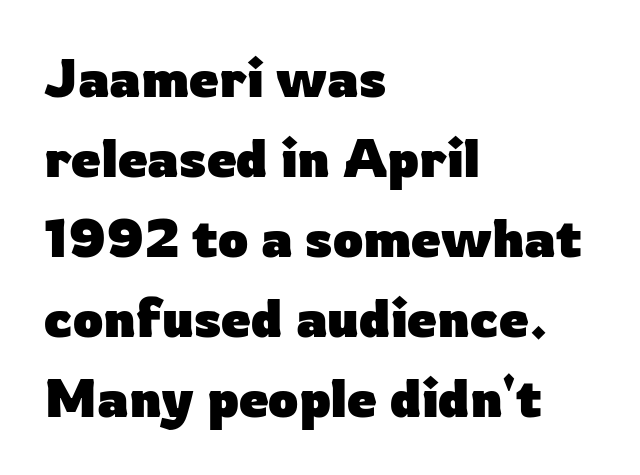
Q: Is the text bold? A: Yes.
Q: Is the text italic (slanted)? A: No, it is upright.
Q: Is the typeface a serif or a sans-serif typeface? A: Sans-serif.
Q: Is the text underlined? A: No.
Q: How is the paragraph aligned? A: Left-aligned.
Q: Is the spacing between letters normal or unusually wide? A: Normal.
Q: Is the spacing between lines tight, normal or loose? A: Normal.
Q: Width (condensed, normal, or wide)? A: Normal.
Q: Stroke contrast? A: Low.
Q: x-height? A: Medium.
Q: Monospaced? A: No.
